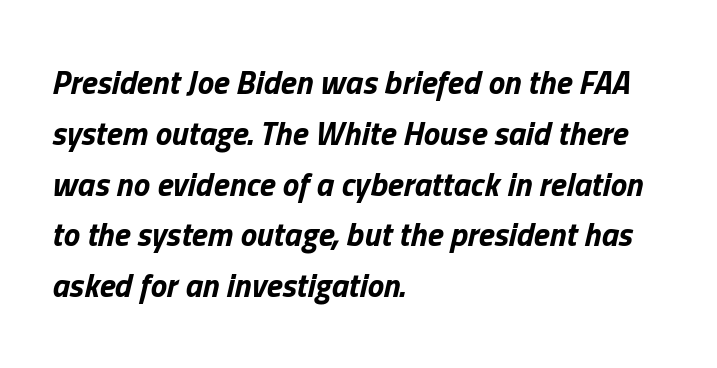
Notice how the stems are inclined rather than vertical — that's the hallmark of italics. Students, this is bold: see how much ink each stroke carries. A typesetter would call this zero additional tracking. One glance says typical: line gaps are just what's usual. The rendering uses natural spacing where letterforms have individual widths. Nobody drew a line under any word here.
